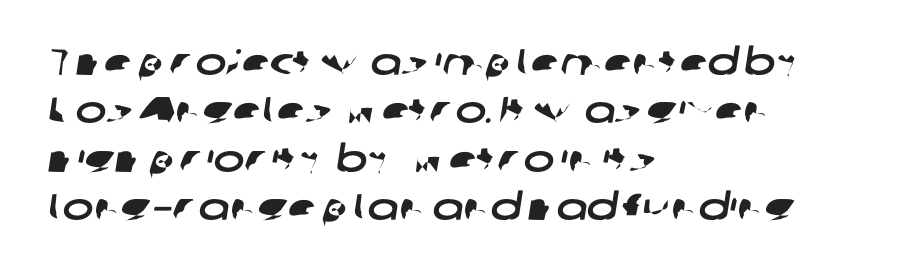
The image shows 37 px wide sans-serif type; set left-aligned, normal line spacing (1.31x), normal letter spacing, not underlined; low stroke contrast and a medium x-height.
